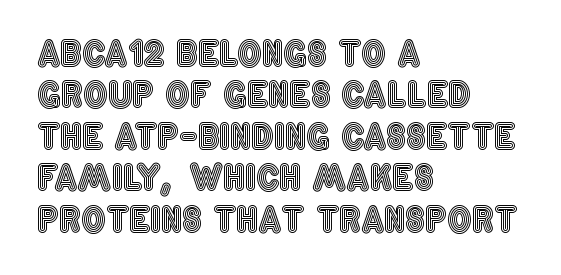
The image shows 34 px condensed type, upright; set left-aligned, line spacing 1.22x, normal letter spacing, not underlined; a large x-height.
